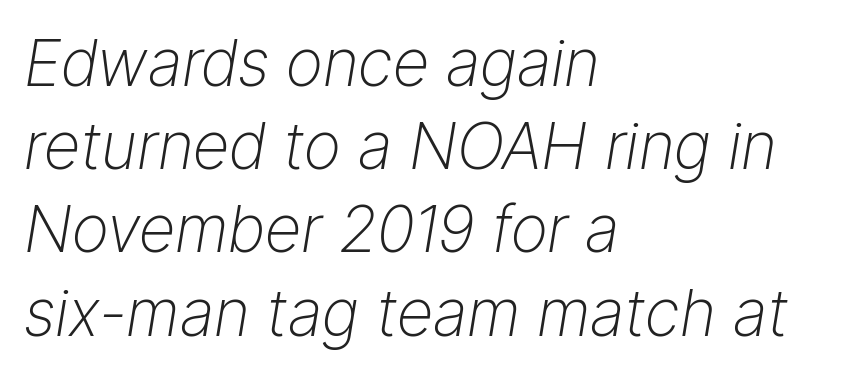
{"italic": "yes", "lean": "right", "slant_degrees": 9, "bold": "no", "weight": "light", "width": "normal", "stroke_contrast": "low", "x_height": "medium", "monospaced": "no", "underline": "no", "align": "left", "line_spacing": "normal", "line_spacing_ratio": 1.3, "letter_spacing": "normal", "letter_spacing_em": 0.0, "glyph_px": 64}
